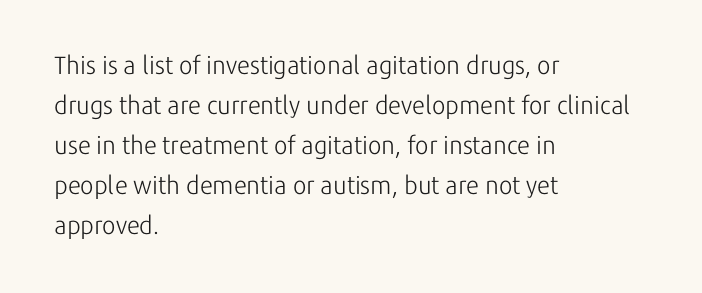
{"italic": "no", "bold": "no", "underline": "no", "align": "left", "line_spacing": "normal", "line_spacing_ratio": 1.6, "letter_spacing": "normal", "letter_spacing_em": 0.0, "glyph_px": 25}
